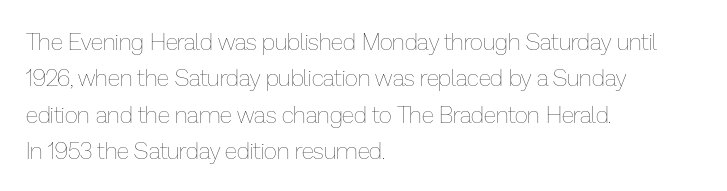
Compared with typical paragraphs, the rows here are spaced about the same. The letterforms sit at book weight or below. Ascenders rise straight up at ninety degrees. The lines are quadded left. Check the space under the baseline: it is left empty. Tracking value appears to be zero — textbook default spacing.
